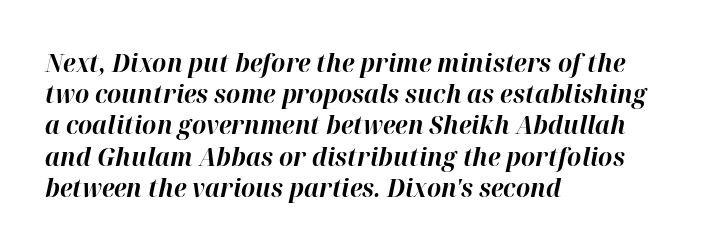
Q: Is the text bold? A: Yes.
Q: Is the text italic (slanted)? A: Yes, it leans right by about 12 degrees.
Q: Is the text underlined? A: No.
Q: How is the paragraph aligned? A: Left-aligned.
Q: Is the spacing between letters normal or unusually wide? A: Normal.
Q: Is the spacing between lines tight, normal or loose? A: Normal.
